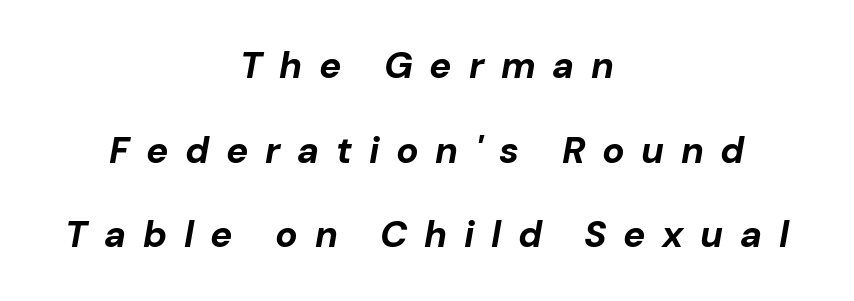
In CSS terms this would be text-align: center. What's the leading like? Stretched, with rows far apart. Short note: letters widely spaced. Each glyph is drawn with heavy, bold strokes.
